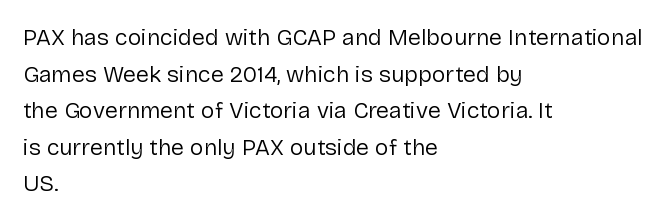
Q: Is the text bold? A: No.
Q: Is the text italic (slanted)? A: No, it is upright.
Q: Is the text underlined? A: No.
Q: How is the paragraph aligned? A: Left-aligned.
Q: Is the spacing between letters normal or unusually wide? A: Normal.
Q: Is the spacing between lines tight, normal or loose? A: Normal.
